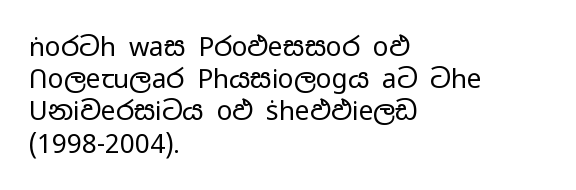
No letter is thick-stroked: the sample isn't bold. The lettering stays uniformly vertical, giving the passage a roman look. This sample uses plain, unmodified letter spacing. These lines stack with their left ends in a neat column. The gap between lines stays unmarked.
